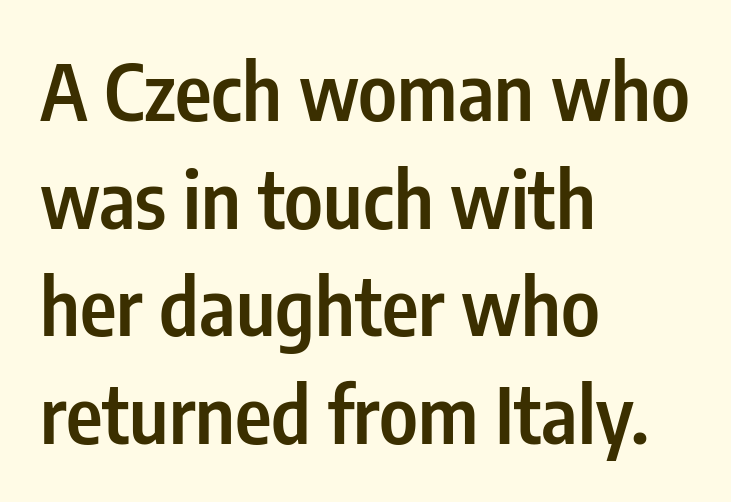
Vertical strokes here are truly vertical. The setting favours the left margin, as ordinary paragraphs usually do. Character widths vary here, with narrow letters taking less room than wide ones. Rows of type keep a routine distance in the vertical direction. You could call the tracking neutral — neither tight nor loose. The passage shown is semibold, sitting just below true bold.
